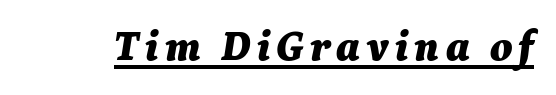
{"italic": "yes", "lean": "right", "slant_degrees": 9, "bold": "yes", "weight": "bold", "width": "normal", "stroke_contrast": "medium", "x_height": "medium", "monospaced": "no", "underline": "yes", "glyph_px": 43}
